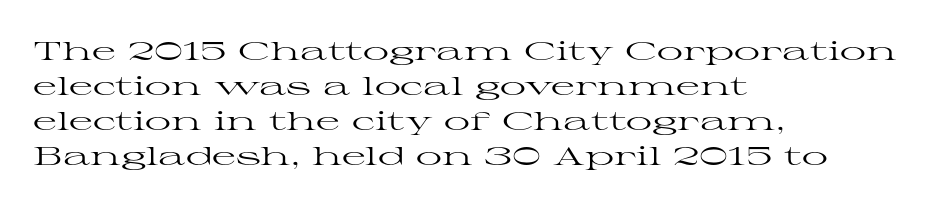
Q: Is the text bold? A: No.
Q: Is the text italic (slanted)? A: No, it is upright.
Q: Is the text underlined? A: No.
Q: How is the paragraph aligned? A: Left-aligned.
Q: Is the spacing between letters normal or unusually wide? A: Normal.
Q: Is the spacing between lines tight, normal or loose? A: Normal.
